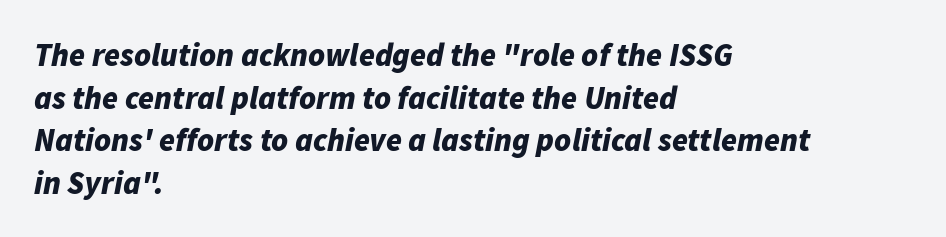
The image shows 32 px bold type, italic (leaning right); set left-aligned, normal line spacing (1.33x), normal letter spacing, not underlined; low stroke contrast and a medium x-height.
